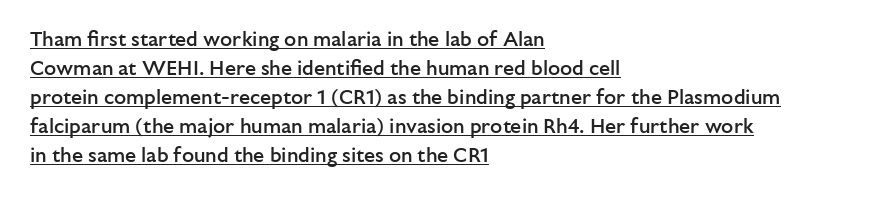
The image shows 20 px text type, upright; set left-aligned, normal line spacing (1.45x), normal letter spacing, underlined.
